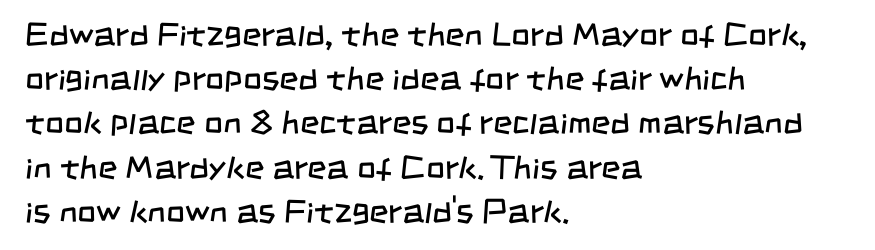
The image shows 33 px regular-weight, condensed sans-serif type; set left-aligned, normal line spacing (1.34x), normal letter spacing, not underlined; low stroke contrast and a large x-height.
